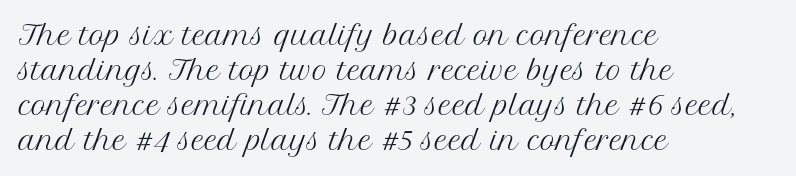
The image shows 26 px text type; set left-aligned, normal line spacing (1.34x), normal letter spacing, not underlined.
